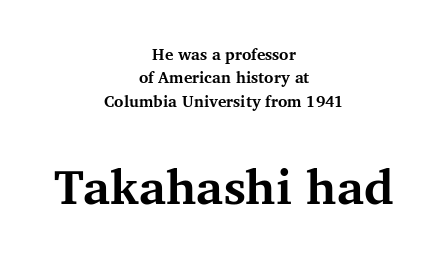
{"serif": "yes", "italic": "no", "bold": "yes", "weight": "bold", "width": "normal", "stroke_contrast": "medium", "x_height": "medium", "monospaced": "no", "underline": "no", "align": "center", "line_spacing": "normal", "line_spacing_ratio": 1.46, "letter_spacing": "normal", "letter_spacing_em": 0.0, "larger_block": "second", "size_ratio": 3.06, "glyph_px": 49}
